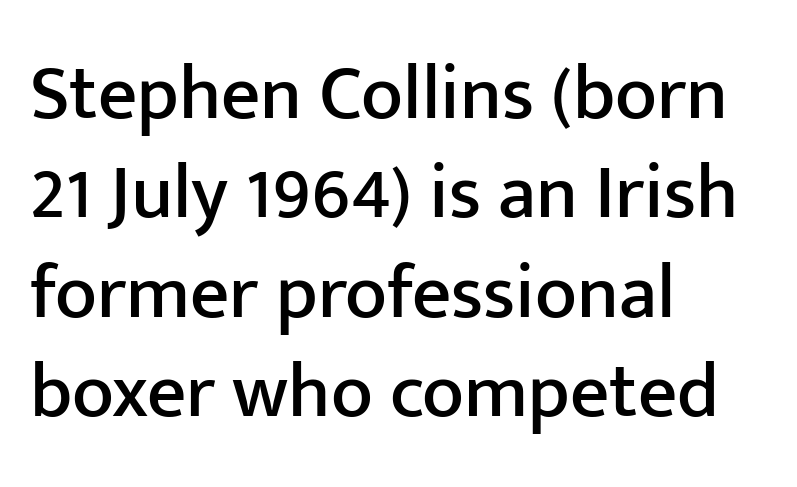
Q: Is the text italic (slanted)? A: No, it is upright.
Q: Is the typeface a serif or a sans-serif typeface? A: Sans-serif.
Q: Is the text underlined? A: No.
Q: How is the paragraph aligned? A: Left-aligned.
Q: Is the spacing between letters normal or unusually wide? A: Normal.
Q: Is the spacing between lines tight, normal or loose? A: Normal.
Q: Width (condensed, normal, or wide)? A: Normal.
Q: Stroke contrast? A: Low.
Q: x-height? A: Medium.
Q: Monospaced? A: No.
